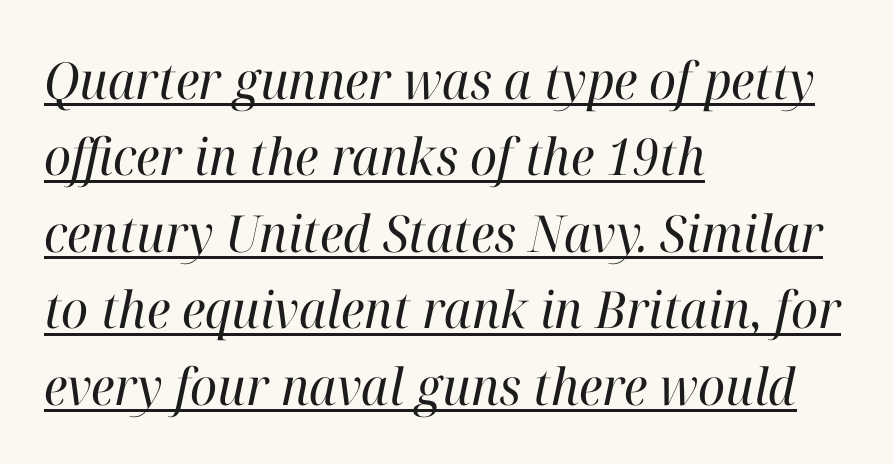
{"serif": "yes", "italic": "yes", "lean": "right", "slant_degrees": 12, "bold": "no", "weight": "regular", "width": "normal", "stroke_contrast": "high", "x_height": "medium", "monospaced": "no", "underline": "yes", "align": "left", "line_spacing": "normal", "line_spacing_ratio": 1.5, "letter_spacing": "normal", "letter_spacing_em": 0.0, "glyph_px": 51}
